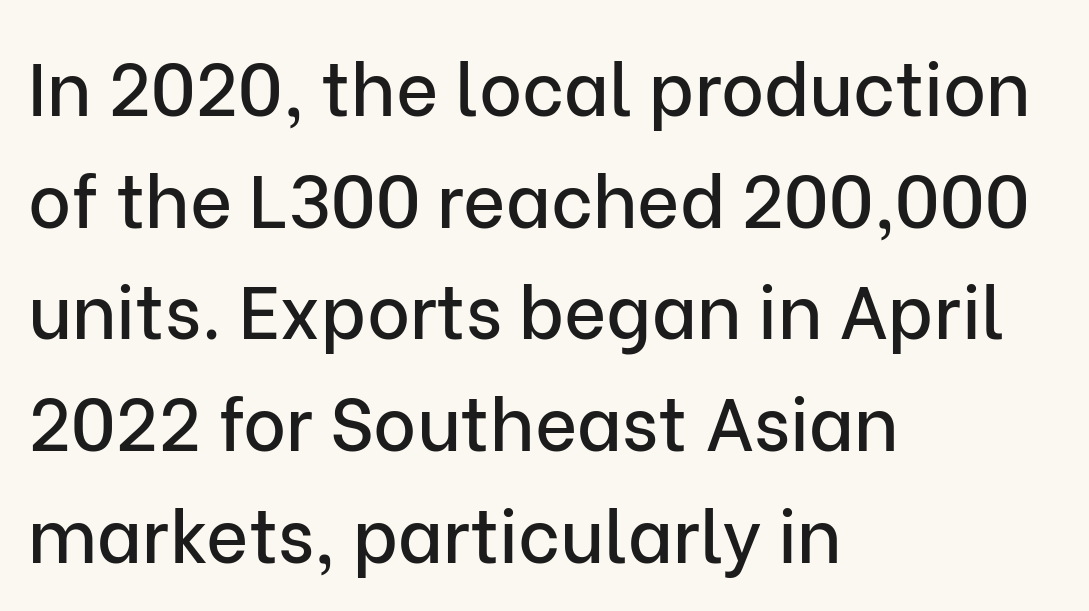
Q: Is the text italic (slanted)? A: No, it is upright.
Q: Is the typeface a serif or a sans-serif typeface? A: Sans-serif.
Q: Is the text underlined? A: No.
Q: How is the paragraph aligned? A: Left-aligned.
Q: Is the spacing between letters normal or unusually wide? A: Normal.
Q: Is the spacing between lines tight, normal or loose? A: Normal.
Q: Width (condensed, normal, or wide)? A: Normal.
Q: Stroke contrast? A: Low.
Q: x-height? A: Medium.
Q: Monospaced? A: No.
